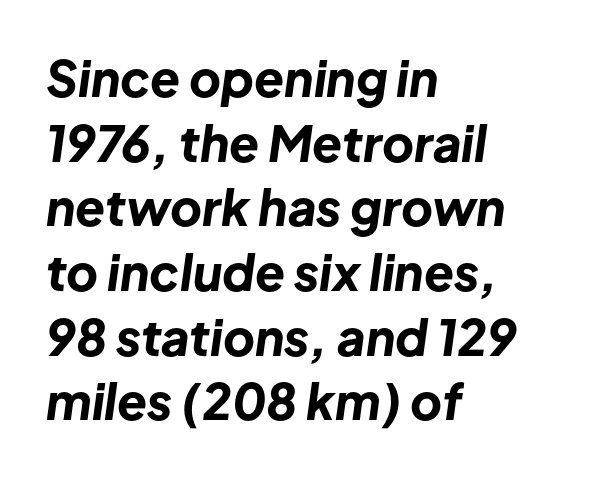
{"italic": "yes", "lean": "right", "slant_degrees": 8, "bold": "yes", "weight": "bold", "width": "normal", "stroke_contrast": "low", "x_height": "medium", "monospaced": "no", "underline": "no", "align": "left", "line_spacing": "normal", "line_spacing_ratio": 1.32, "letter_spacing": "normal", "letter_spacing_em": 0.0, "glyph_px": 49}
